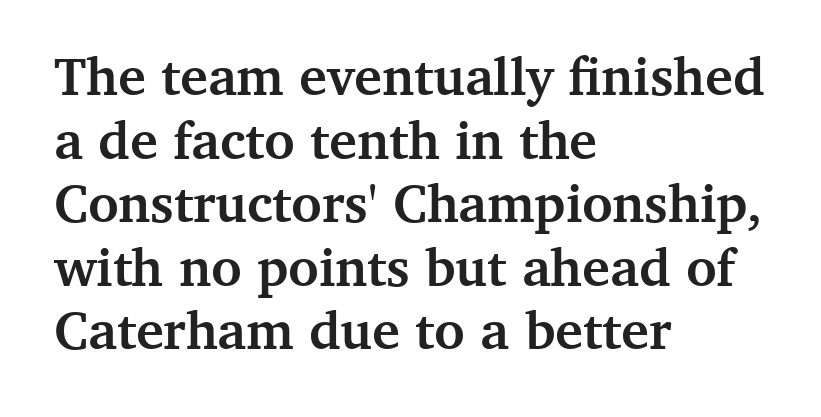
You could not count columns in this text — the font is proportionally spaced. Anything drawn beneath the words? Only blank space. Leftover space on each line is placed entirely after the last word. The letters are bold, with thick, heavy strokes. Italic: no, the glyphs are upright roman.
